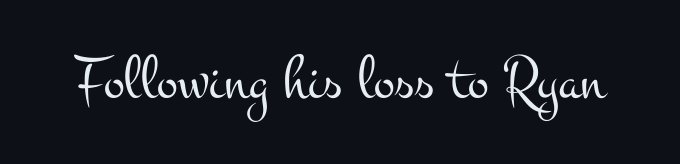
The image shows 63 px light, wide serif type; set normal letter spacing, not underlined; medium stroke contrast and a small x-height.
